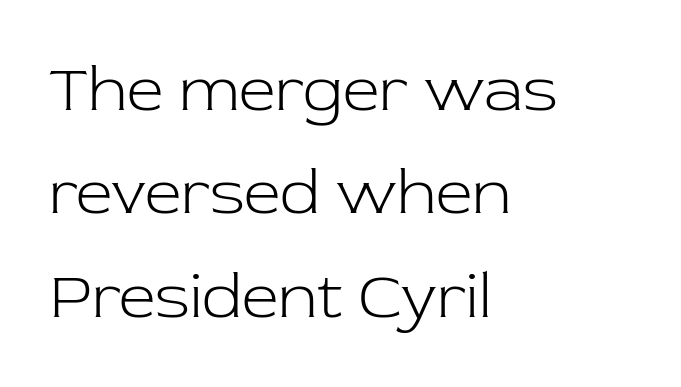
{"serif": "yes", "italic": "no", "bold": "no", "weight": "light", "width": "normal", "stroke_contrast": "low", "x_height": "medium", "monospaced": "no", "underline": "no", "align": "left", "line_spacing": "normal", "line_spacing_ratio": 1.59, "letter_spacing": "normal", "letter_spacing_em": 0.0, "glyph_px": 65}
